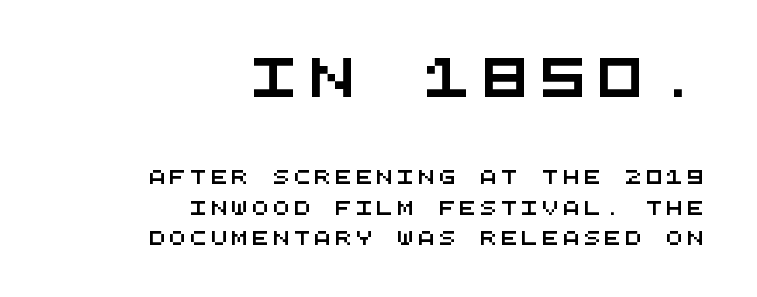
In terms of letterspacing, this is a distinctly airy, spread setting. Large over small — that's the arrangement of the two blocks here. Whoever set this chose breathing room over compactness in the vertical rhythm. The words here are not underlined. What kind of face is this? One without serifs — a sans.
